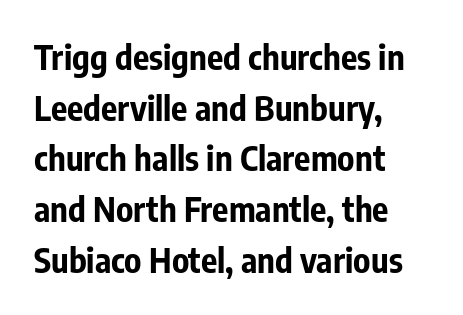
Q: Is the text bold? A: Yes.
Q: Is the text italic (slanted)? A: No, it is upright.
Q: Is the typeface a serif or a sans-serif typeface? A: Sans-serif.
Q: Is the text underlined? A: No.
Q: How is the paragraph aligned? A: Left-aligned.
Q: Is the spacing between letters normal or unusually wide? A: Normal.
Q: Is the spacing between lines tight, normal or loose? A: Normal.
Q: Width (condensed, normal, or wide)? A: Condensed.
Q: Stroke contrast? A: Low.
Q: x-height? A: Medium.
Q: Monospaced? A: No.
